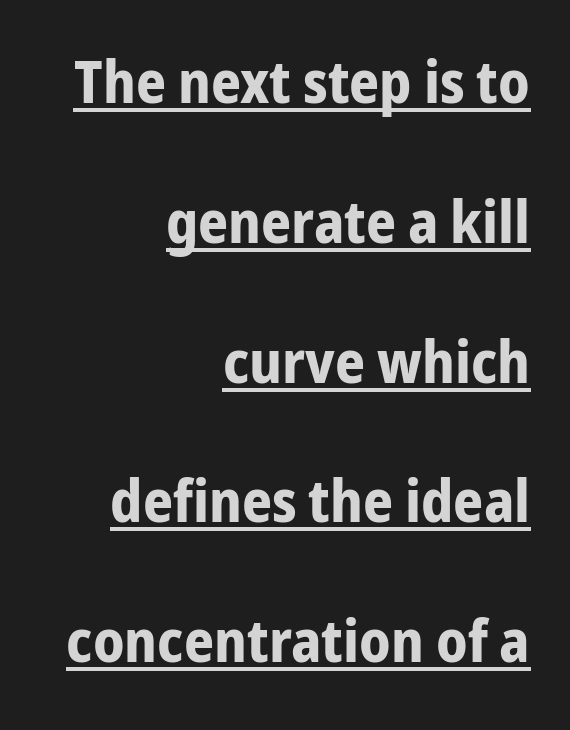
The image shows 59 px bold, condensed sans-serif type, upright; set right-aligned, loose line spacing (2.37x), normal letter spacing, underlined; low stroke contrast and a medium x-height.
